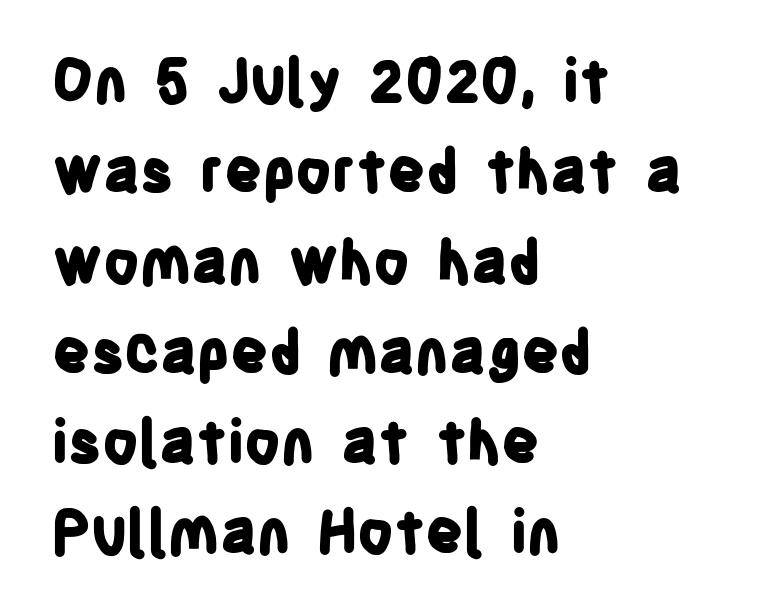
The image shows 59 px bold, condensed sans-serif type, upright; set left-aligned, normal line spacing (1.53x), normal letter spacing, not underlined; low stroke contrast and a large x-height.
